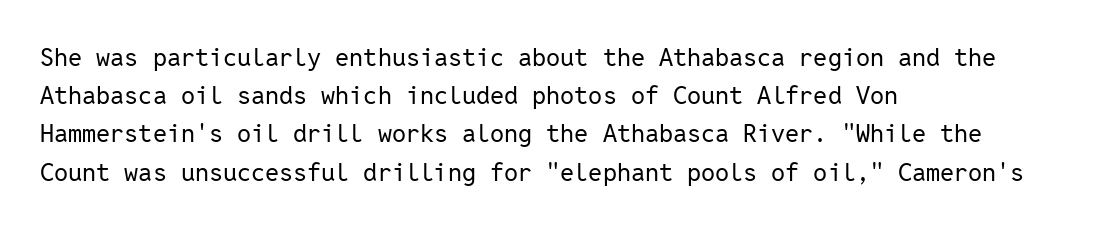
Q: Is the text bold? A: No.
Q: Is the text italic (slanted)? A: No, it is upright.
Q: Is the text underlined? A: No.
Q: How is the paragraph aligned? A: Left-aligned.
Q: Is the spacing between letters normal or unusually wide? A: Normal.
Q: Is the spacing between lines tight, normal or loose? A: Normal.
